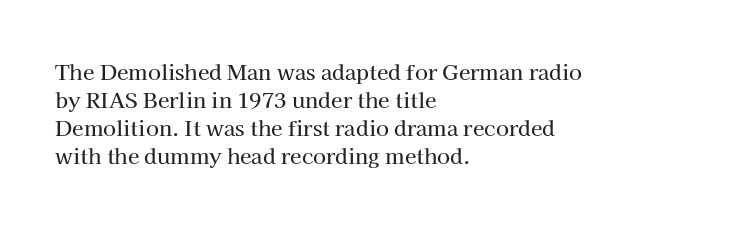
Teacher's note: observe the even left margin — that is flush-left alignment. No italicization has been applied; the sample stays upright. Clear beneath every line of the passage. Honestly, the letter spacing is just normal — you wouldn't notice it. A typesetter would call this leading conventional body-copy spacing.
